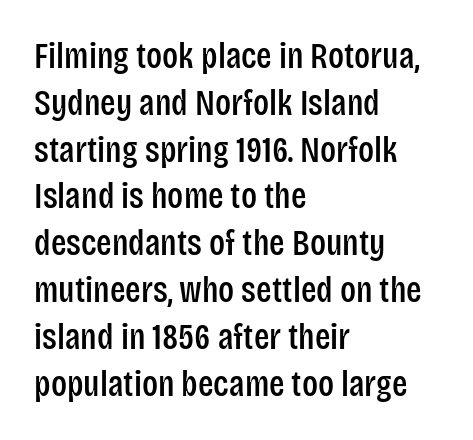
{"serif": "no", "italic": "no", "width": "condensed", "stroke_contrast": "low", "x_height": "large", "monospaced": "no", "underline": "no", "align": "left", "line_spacing": "normal", "line_spacing_ratio": 1.3, "letter_spacing": "normal", "letter_spacing_em": 0.0, "glyph_px": 36}
